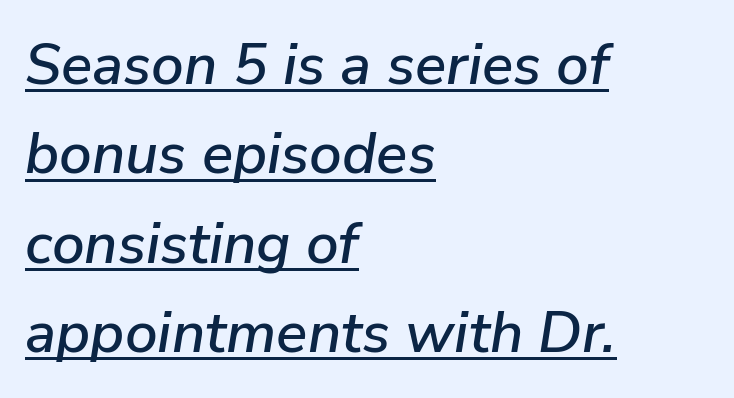
{"italic": "yes", "lean": "right", "slant_degrees": 9, "width": "normal", "stroke_contrast": "low", "x_height": "medium", "monospaced": "no", "underline": "yes", "align": "left", "line_spacing": "normal", "line_spacing_ratio": 1.54, "letter_spacing": "normal", "letter_spacing_em": 0.0, "glyph_px": 58}
